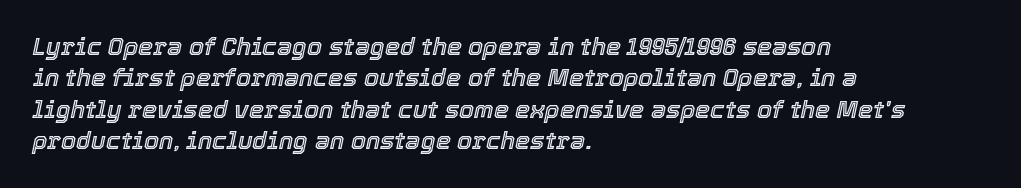
{"italic": "yes", "lean": "right", "slant_degrees": 12, "underline": "no", "align": "left", "line_spacing": "normal", "line_spacing_ratio": 1.31, "letter_spacing": "normal", "letter_spacing_em": 0.0, "glyph_px": 24}
